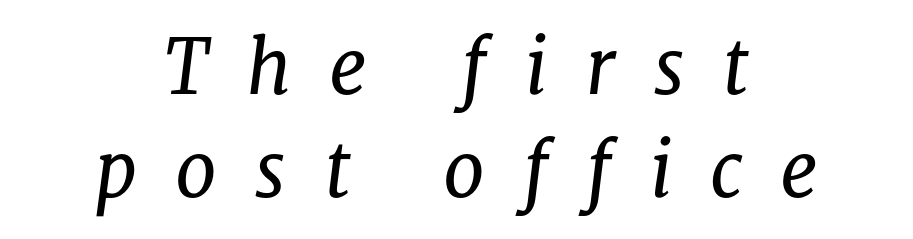
{"serif": "yes", "italic": "yes", "lean": "right", "slant_degrees": 8, "bold": "no", "weight": "regular", "width": "normal", "stroke_contrast": "low", "x_height": "medium", "monospaced": "no", "underline": "no", "align": "center", "line_spacing": "normal", "line_spacing_ratio": 1.38, "letter_spacing": "wide", "letter_spacing_em": 0.5, "glyph_px": 75}
